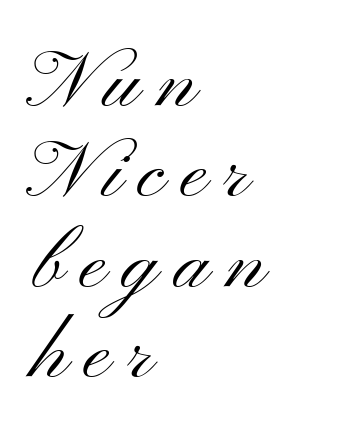
Q: Is the text bold? A: No.
Q: Is the text italic (slanted)? A: Yes.
Q: Is the typeface a serif or a sans-serif typeface? A: Sans-serif.
Q: Is the text underlined? A: No.
Q: How is the paragraph aligned? A: Left-aligned.
Q: Is the spacing between letters normal or unusually wide? A: Unusually wide.
Q: Is the spacing between lines tight, normal or loose? A: Tight.
Q: Width (condensed, normal, or wide)? A: Wide.
Q: Stroke contrast? A: Medium.
Q: x-height? A: Small.
Q: Monospaced? A: No.
